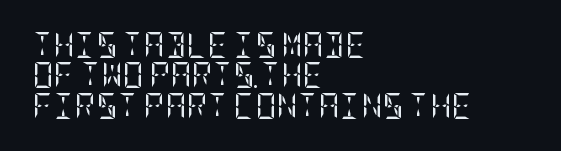
Q: Is the text bold? A: No.
Q: Is the text italic (slanted)? A: No, it is upright.
Q: Is the text underlined? A: No.
Q: How is the paragraph aligned? A: Left-aligned.
Q: Is the spacing between letters normal or unusually wide? A: Normal.
